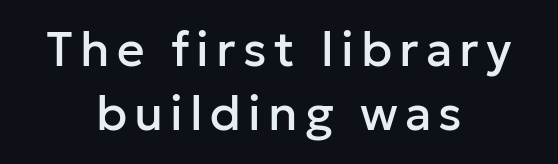
The image shows 48 px sans-serif type, upright; set centered, normal line spacing (1.34x), not underlined; low stroke contrast and a medium x-height.
